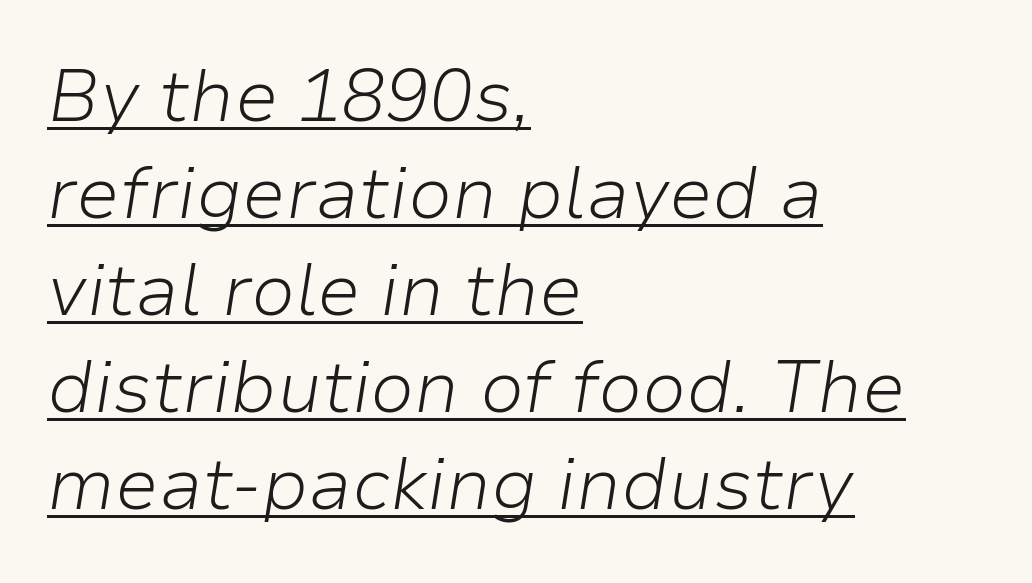
{"italic": "yes", "lean": "right", "slant_degrees": 9, "bold": "no", "weight": "light", "width": "normal", "stroke_contrast": "low", "x_height": "medium", "monospaced": "no", "underline": "yes", "align": "left", "line_spacing": "normal", "line_spacing_ratio": 1.33, "letter_spacing": "normal", "letter_spacing_em": 0.0, "glyph_px": 73}
